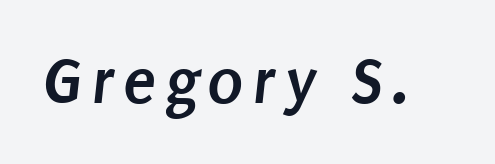
{"serif": "no", "bold": "yes", "weight": "semibold", "width": "condensed", "stroke_contrast": "low", "x_height": "large", "monospaced": "no", "underline": "no", "glyph_px": 67}
